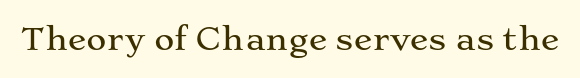
{"serif": "yes", "italic": "no", "width": "wide", "stroke_contrast": "medium", "x_height": "medium", "monospaced": "no", "underline": "no", "letter_spacing": "normal", "letter_spacing_em": 0.0, "glyph_px": 31}
